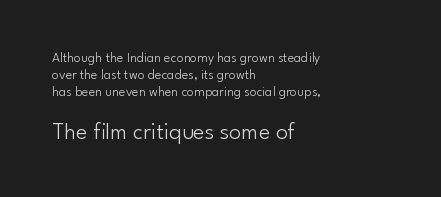
{"italic": "no", "bold": "no", "underline": "no", "align": "left", "line_spacing_ratio": 1.2, "letter_spacing": "normal", "letter_spacing_em": 0.0, "larger_block": "second", "size_ratio": 1.71, "glyph_px": 24}
